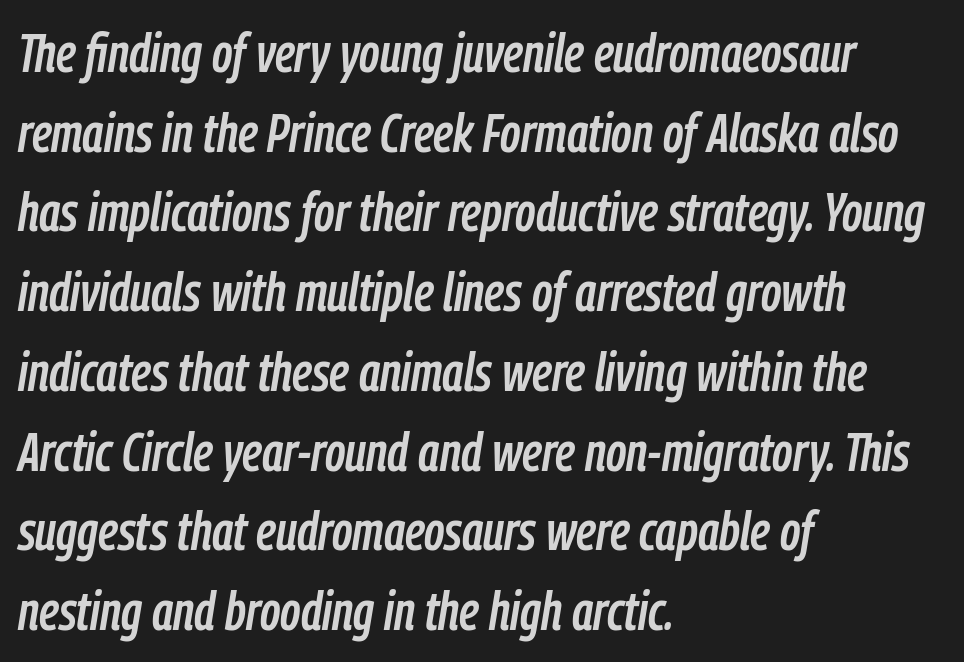
Do the characters align in a grid? No, the font is proportional. Vertical spacing — default. No extra tracking has been applied to these lines. If you drew a line through each stem, it would be angled. The passage is arranged the way most books set body copy — flush left. Lines of text with bare space underneath.
